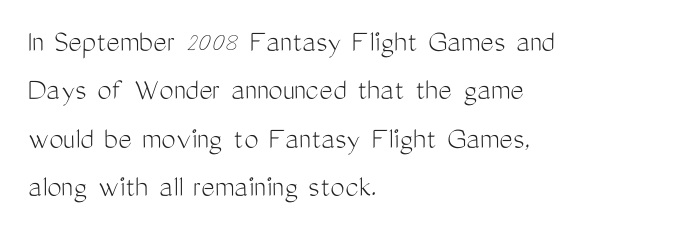
The image shows 32 px light, condensed sans-serif type, upright; set left-aligned, normal line spacing (1.51x), normal letter spacing, not underlined; medium stroke contrast and a medium x-height.
